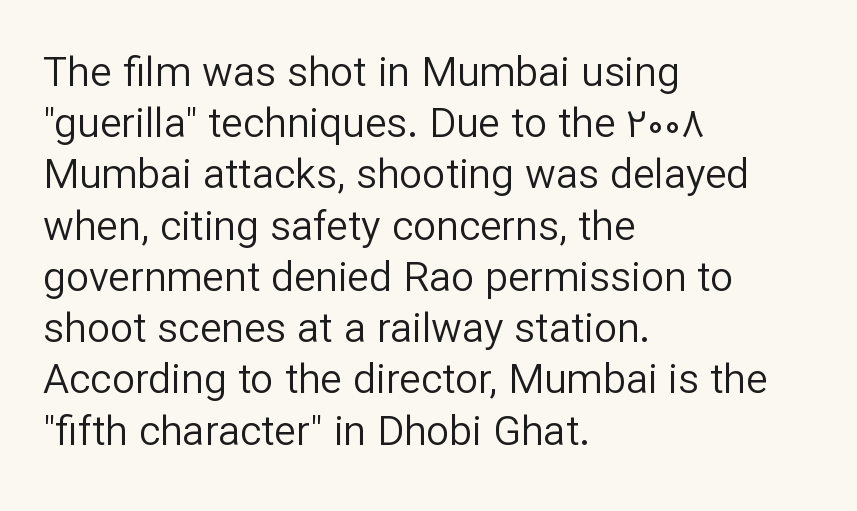
Q: Is the text bold? A: No.
Q: Is the text italic (slanted)? A: No, it is upright.
Q: Is the typeface a serif or a sans-serif typeface? A: Sans-serif.
Q: Is the text underlined? A: No.
Q: How is the paragraph aligned? A: Left-aligned.
Q: Is the spacing between letters normal or unusually wide? A: Normal.
Q: Is the spacing between lines tight, normal or loose? A: Normal.
Q: Width (condensed, normal, or wide)? A: Normal.
Q: Stroke contrast? A: Low.
Q: x-height? A: Medium.
Q: Monospaced? A: No.
